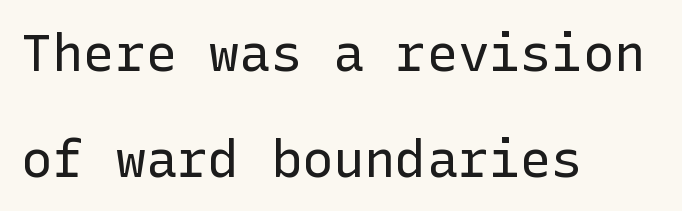
The image shows 52 px regular-weight sans-serif type, upright; set left-aligned, loose line spacing (2.03x), normal letter spacing, not underlined; low stroke contrast and a medium x-height.
